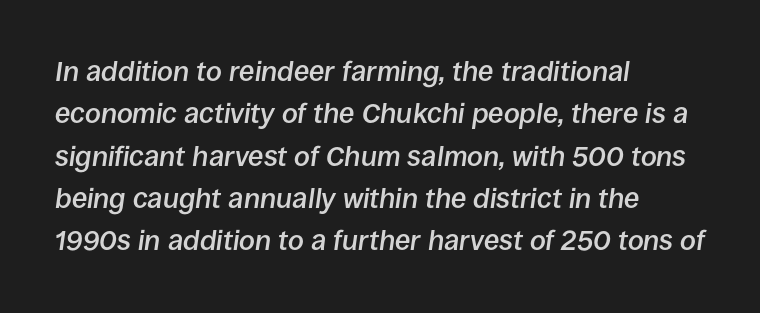
{"italic": "yes", "lean": "right", "slant_degrees": 8, "bold": "semi", "weight": "semibold", "width": "normal", "stroke_contrast": "low", "x_height": "large", "monospaced": "no", "underline": "no", "align": "left", "line_spacing": "normal", "line_spacing_ratio": 1.51, "letter_spacing": "normal", "letter_spacing_em": 0.0, "glyph_px": 28}
